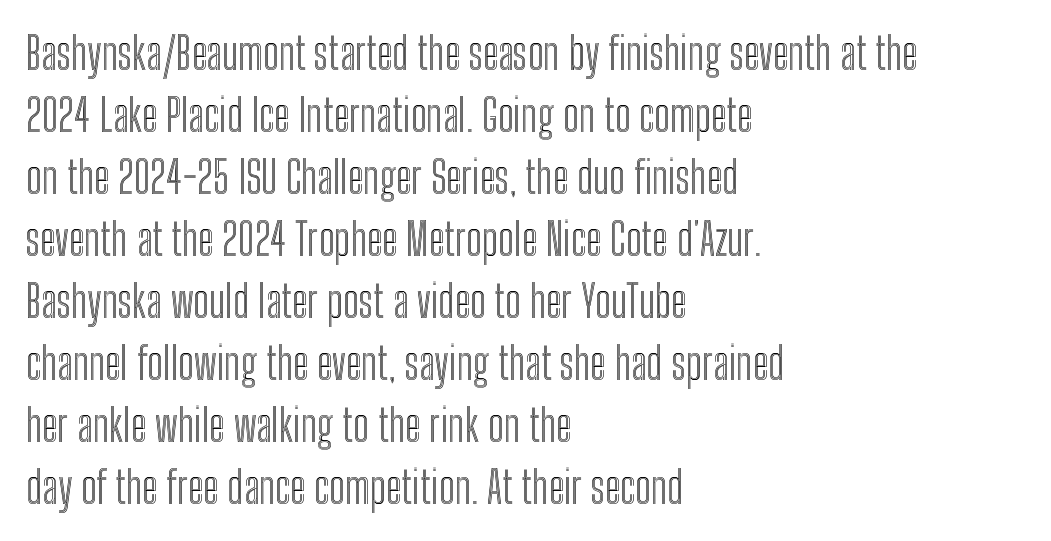
Any mark beneath the type? The region is blank. Each new line begins a customary step beneath the previous one. Compared with typical body copy, the letter spacing here is the same. The text block is weighted toward the left margin, trailing off unevenly rightward.
